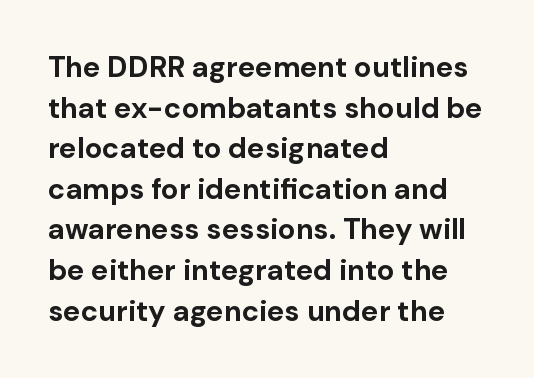
Just letters on the line, the space beneath them empty. Baseline-to-baseline distance is the conventional proportion of letter height. Typesetter's note: full bold, strokes at maximum text heaviness. Layout note: lines flush left. These lines are rendered in a variable-pitch font.
